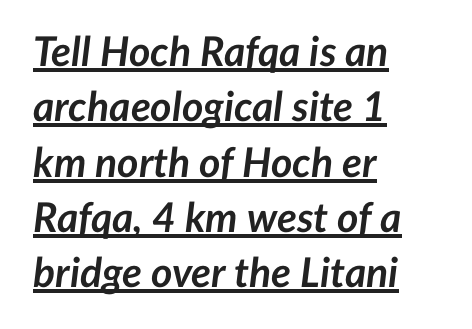
The image shows 41 px semibold type, italic (leaning right); set left-aligned, normal line spacing (1.35x), normal letter spacing, underlined; low stroke contrast and a medium x-height.
